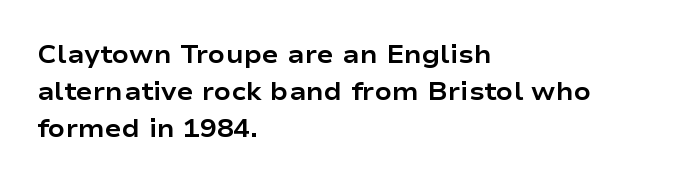
The image shows 25 px bold type, upright; set left-aligned, normal line spacing (1.49x), normal letter spacing, not underlined.
